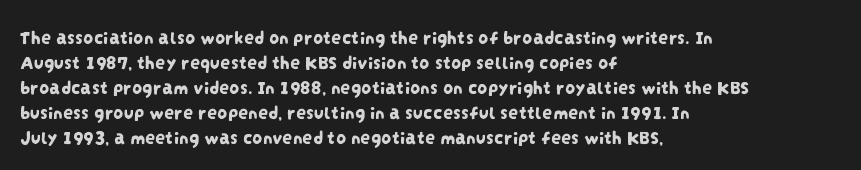
The image shows 20 px text type; set left-aligned, normal line spacing (1.25x), normal letter spacing, not underlined.
